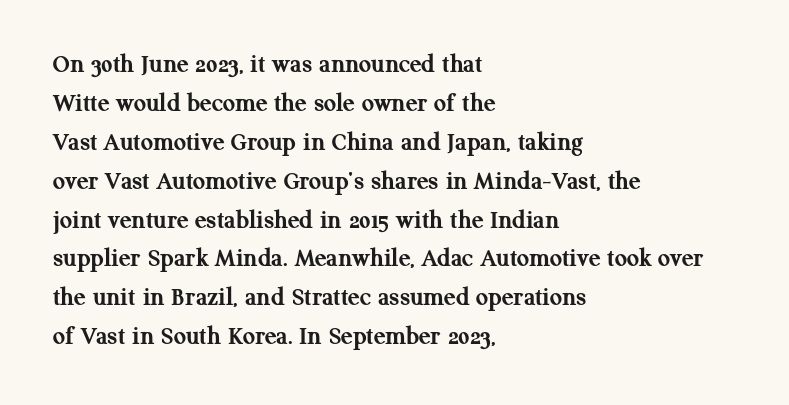
Q: Is the text bold? A: Yes.
Q: Is the text italic (slanted)? A: No, it is upright.
Q: Is the text underlined? A: No.
Q: How is the paragraph aligned? A: Left-aligned.
Q: Is the spacing between letters normal or unusually wide? A: Normal.
Q: Is the spacing between lines tight, normal or loose? A: Normal.
